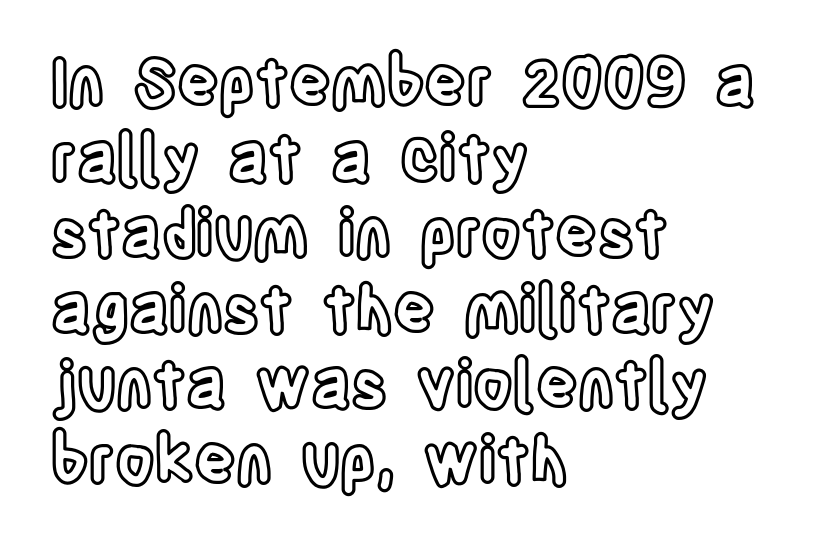
The image shows 64 px condensed type, upright; set left-aligned, line spacing 1.18x, normal letter spacing, not underlined; a large x-height.
